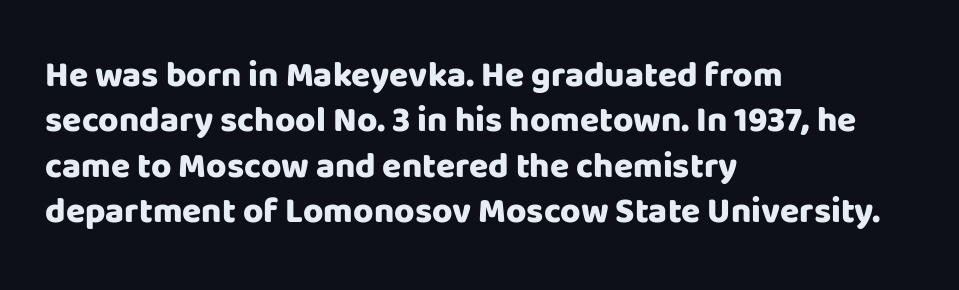
Q: Is the text bold? A: Yes.
Q: Is the text italic (slanted)? A: No, it is upright.
Q: Is the typeface a serif or a sans-serif typeface? A: Sans-serif.
Q: Is the text underlined? A: No.
Q: How is the paragraph aligned? A: Left-aligned.
Q: Is the spacing between letters normal or unusually wide? A: Normal.
Q: Is the spacing between lines tight, normal or loose? A: Normal.
Q: Width (condensed, normal, or wide)? A: Normal.
Q: Stroke contrast? A: Low.
Q: x-height? A: Large.
Q: Monospaced? A: No.
